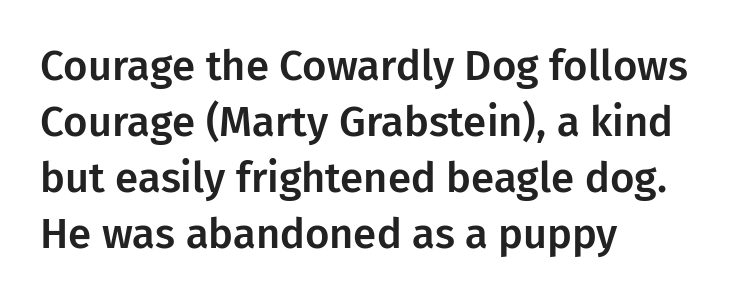
Notice how descenders clear the ascenders below comfortably — that's standard leading. Look at the bottom of the vertical strokes: they stop flat, with no serifs. Compared with typical body copy, the letter spacing here is the same. The rendering anchors every line to the left-hand side.
